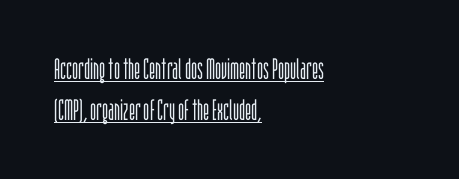
Q: Is the text bold? A: No.
Q: Is the text italic (slanted)? A: No, it is upright.
Q: Is the typeface a serif or a sans-serif typeface? A: Sans-serif.
Q: Is the text underlined? A: Yes.
Q: How is the paragraph aligned? A: Left-aligned.
Q: Is the spacing between letters normal or unusually wide? A: Normal.
Q: Is the spacing between lines tight, normal or loose? A: Normal.
Q: Width (condensed, normal, or wide)? A: Condensed.
Q: Stroke contrast? A: Low.
Q: x-height? A: Large.
Q: Monospaced? A: No.
